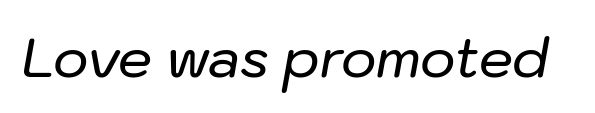
These lines were composed using italics. This rendering features lettering with no underline. Is this a fixed-width face? No — the glyphs have proportional, varying widths. Tracking here is standard; glyphs follow each other at the usual distance.
